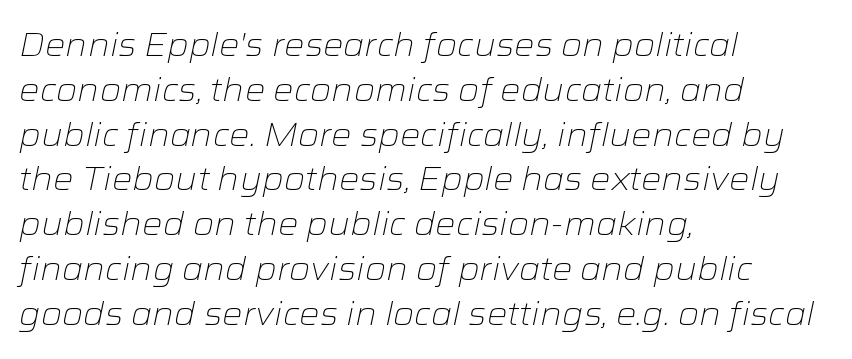
The image shows 32 px light, wide type, italic (leaning right); set left-aligned, normal line spacing (1.4x), normal letter spacing, not underlined; low stroke contrast and a medium x-height.
